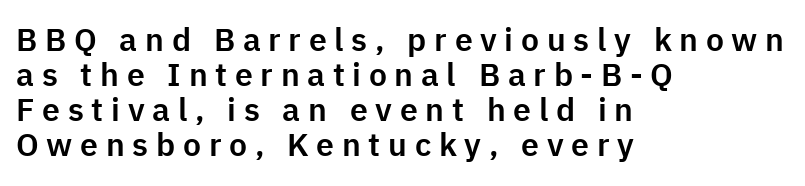
A typesetter would call this proportional, since set widths differ per character. Successive baselines arrive quickly, one right under another. Type style note: lacks serifs. All the whitespace from short lines collects on the right.
